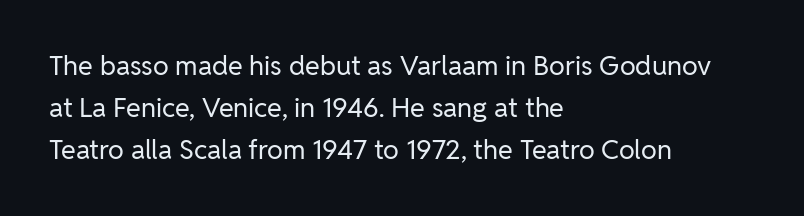
The image shows 27 px text type, upright; set left-aligned, normal line spacing (1.56x), normal letter spacing, not underlined.
